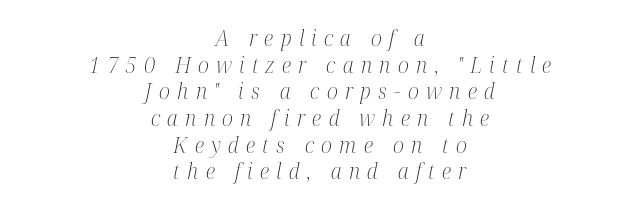
Regular leading. The strip under each line holds only bare page. Typeset on center — no edge is straight. Does the lettering tilt? It does — this is italic. Glyph-to-glyph distance is far greater than everyday printed text. These glyphs show unthickened strokes, regular width or finer.
